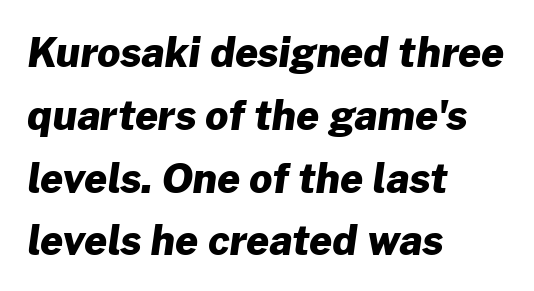
Honestly, there is no underline to notice here at all. You'd pick this weight for a headline — it's a proper bold. Check where the strokes stop: nothing finishes them off — pure sans. The letterforms sit shoulder to shoulder at normal distance.
